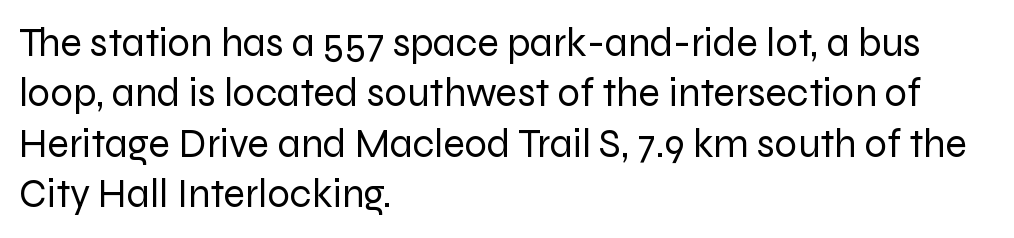
This sample has the flowing, uneven cadence of proportional lettering. You can tell from the bare stems that sans-serif type was used. The space beneath each line is pristine and unruled. Every character sits straight up, as roman type does. In terms of leading, this rendering sits right in the middle.
